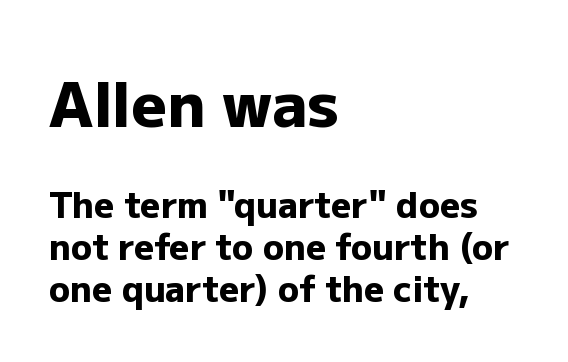
The image shows 62 px heavy sans-serif type, upright; set left-aligned, line spacing 1.21x, normal letter spacing, not underlined; the first (top) block is 1.77x larger; low stroke contrast and a medium x-height.
